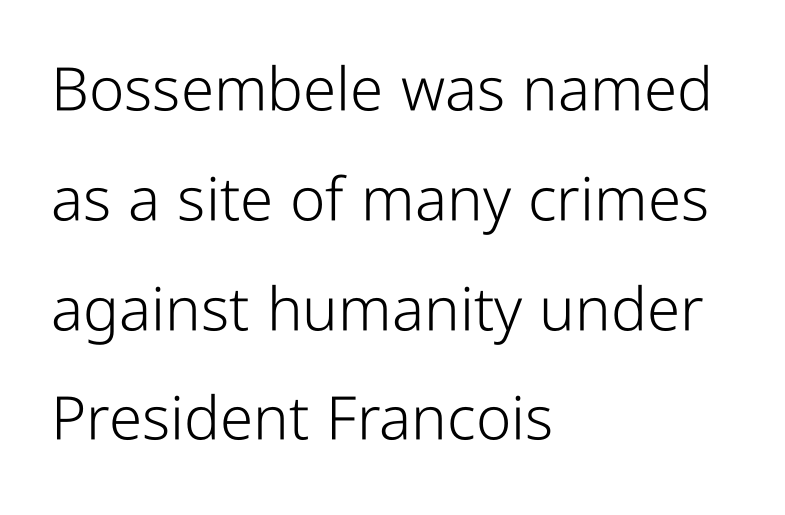
Think of a printed novel: that variable character pitch is what you see here. Every row of glyphs begins at an identical x-position on the left. Glance below the letters and you will spot only blank space. Stem width sits at or under what a default text font uses. Type style note: lacks serifs.
